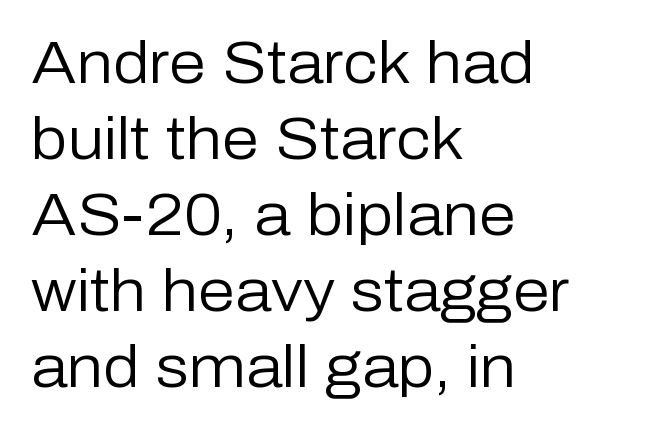
Characters remain perfectly vertical along every line. Default kerning and tracking; the words read as compact shapes. Character widths vary here, with narrow letters taking less room than wide ones. These lines stack with their left ends in a neat column. Regular leading. The weight would be labelled regular, book, light, or lighter still.
